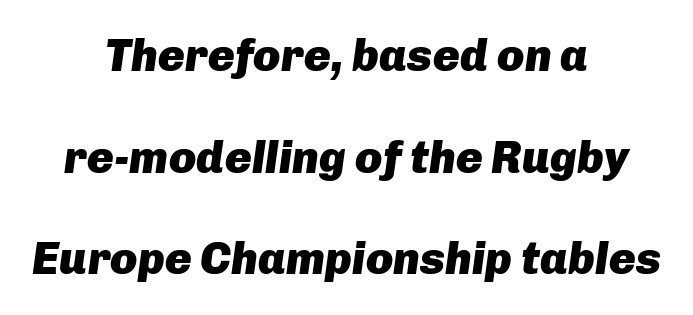
Heft: maximum for text — a bold. Does the lettering tilt? It does — this is italic. Rows of type keep a wide berth in the vertical direction. Unmarked baselines from the first word to the last. This rendering uses center alignment, leaving both contours irregular but symmetric.
